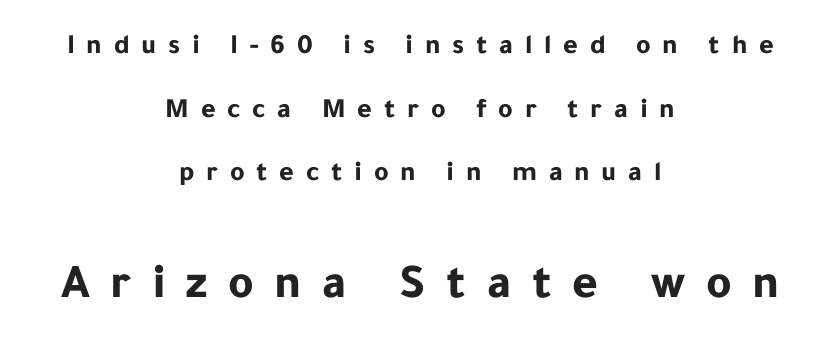
{"serif": "no", "italic": "no", "bold": "yes", "weight": "bold", "width": "normal", "stroke_contrast": "low", "x_height": "medium", "monospaced": "no", "underline": "no", "align": "center", "line_spacing": "loose", "line_spacing_ratio": 2.27, "letter_spacing": "wide", "letter_spacing_em": 0.42, "larger_block": "second", "size_ratio": 1.75, "glyph_px": 49}
